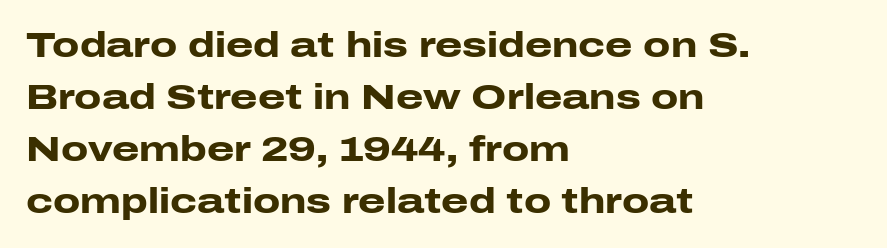
{"serif": "no", "italic": "no", "bold": "yes", "weight": "heavy", "width": "wide", "stroke_contrast": "low", "x_height": "medium", "monospaced": "no", "underline": "no", "align": "left", "line_spacing": "normal", "line_spacing_ratio": 1.49, "letter_spacing": "normal", "letter_spacing_em": 0.0, "glyph_px": 35}
